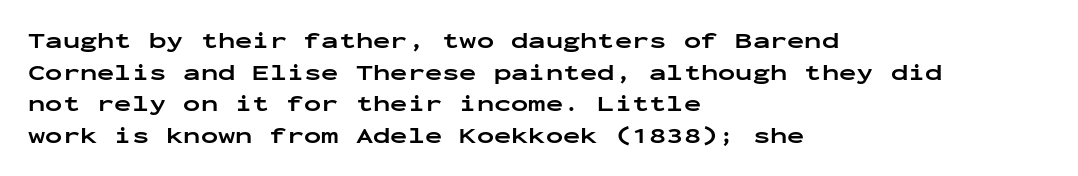
Q: Is the text bold? A: Yes.
Q: Is the text italic (slanted)? A: No, it is upright.
Q: Is the text underlined? A: No.
Q: How is the paragraph aligned? A: Left-aligned.
Q: Is the spacing between letters normal or unusually wide? A: Normal.
Q: Is the spacing between lines tight, normal or loose? A: Normal.
